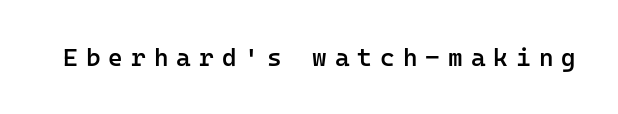
Check the space under the baseline: it is left empty. The tracking reads as deliberately expanded to a designer's eye. The glyphs have the mass of a demibold cut, below bold. The letters stand straight up with perfectly vertical stems.
